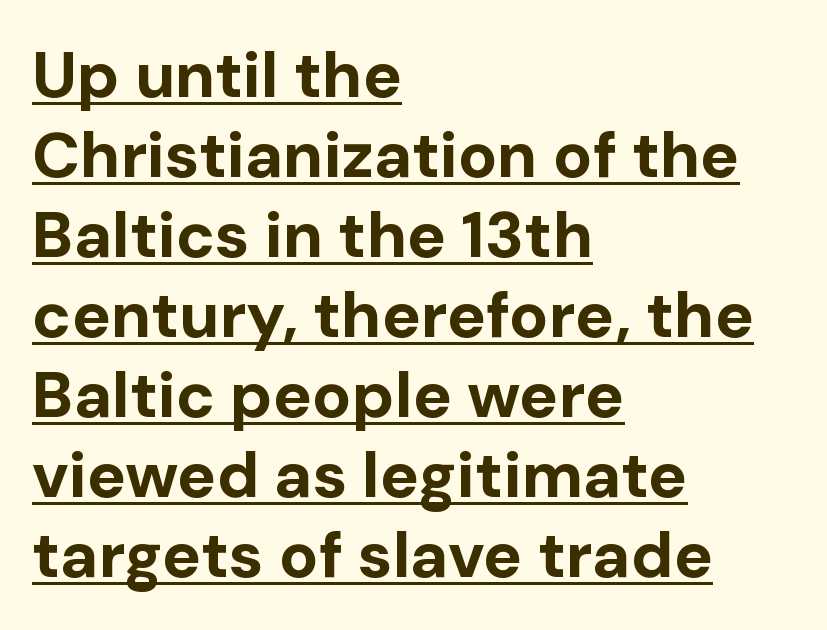
The image shows 65 px bold sans-serif type, upright; set left-aligned, line spacing 1.23x, normal letter spacing, underlined; low stroke contrast and a medium x-height.
